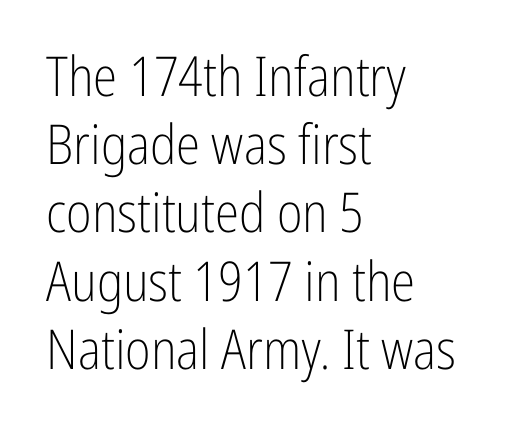
The image shows 55 px light, condensed sans-serif type, upright; set left-aligned, line spacing 1.24x, normal letter spacing, not underlined; low stroke contrast and a medium x-height.
